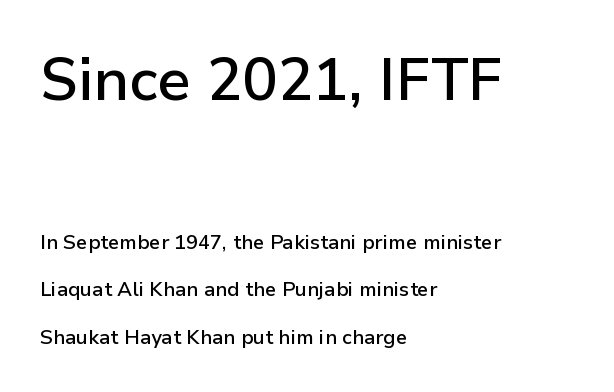
Q: Is the text bold? A: Semi-bold.
Q: Is the text italic (slanted)? A: No, it is upright.
Q: Is the typeface a serif or a sans-serif typeface? A: Sans-serif.
Q: Is the text underlined? A: No.
Q: How is the paragraph aligned? A: Left-aligned.
Q: Is the spacing between letters normal or unusually wide? A: Normal.
Q: Is the spacing between lines tight, normal or loose? A: Loose.
Q: Which block of text is set in a larger size, the first (top) or the second (bottom)? A: The first (top) one.
Q: Width (condensed, normal, or wide)? A: Normal.
Q: Stroke contrast? A: Low.
Q: x-height? A: Medium.
Q: Monospaced? A: No.
